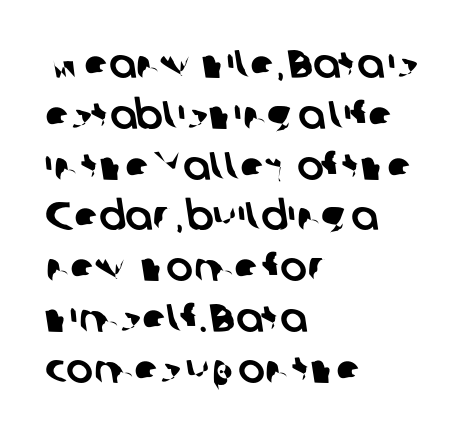
The image shows 40 px sans-serif type; set left-aligned, normal line spacing (1.27x), normal letter spacing, not underlined; low stroke contrast and a medium x-height.
